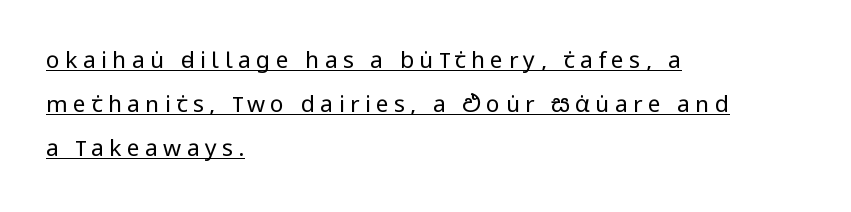
Does a line run under the words? Yes, clearly. Stroke thickness stays within the range of a standard reading face or lighter. Quick note: not italic, upright. Horizontal bands of white between lines are thick stripes.
